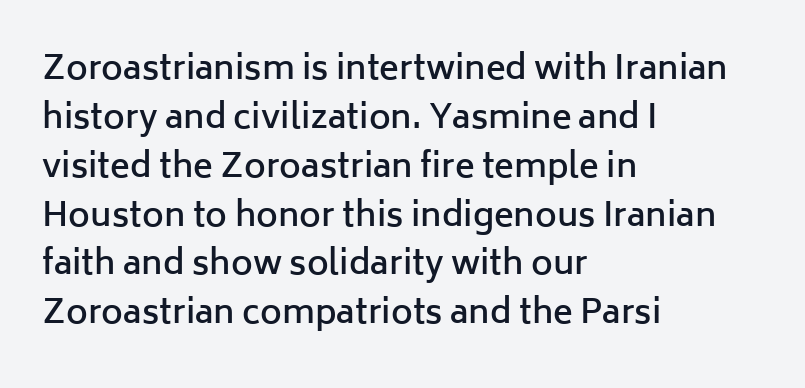
The image shows 33 px semibold sans-serif type, upright; set left-aligned, normal line spacing (1.48x), normal letter spacing, not underlined; low stroke contrast and a medium x-height.
